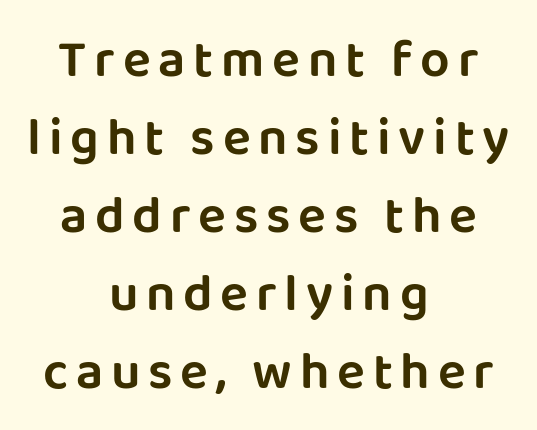
{"serif": "no", "italic": "no", "width": "normal", "stroke_contrast": "low", "x_height": "large", "monospaced": "no", "underline": "no", "align": "center", "line_spacing": "normal", "line_spacing_ratio": 1.5, "glyph_px": 52}
